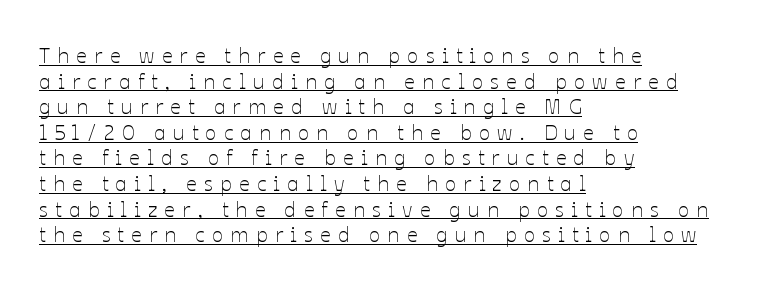
{"italic": "no", "bold": "no", "underline": "yes", "align": "left", "line_spacing_ratio": 1.22, "letter_spacing": "wide", "letter_spacing_em": 0.35, "glyph_px": 21}
